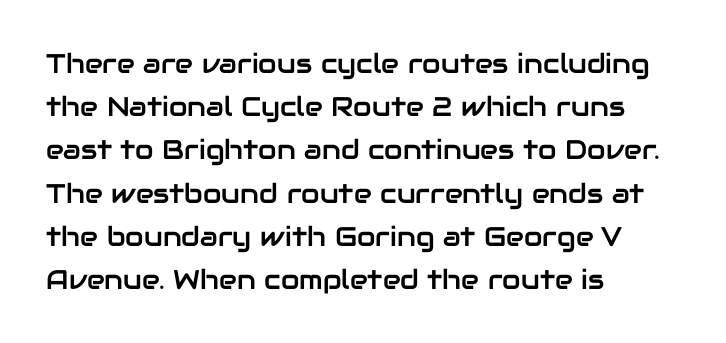
Q: Is the text italic (slanted)? A: No, it is upright.
Q: Is the text underlined? A: No.
Q: How is the paragraph aligned? A: Left-aligned.
Q: Is the spacing between letters normal or unusually wide? A: Normal.
Q: Is the spacing between lines tight, normal or loose? A: Normal.
